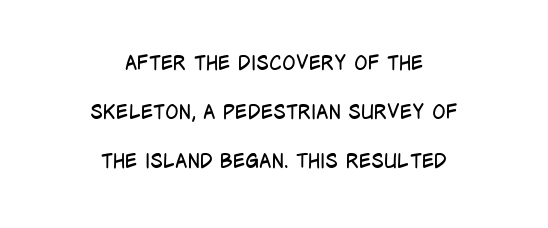
Q: Is the text bold? A: No.
Q: Is the text italic (slanted)? A: No, it is upright.
Q: Is the text underlined? A: No.
Q: How is the paragraph aligned? A: Centered.
Q: Is the spacing between letters normal or unusually wide? A: Normal.
Q: Is the spacing between lines tight, normal or loose? A: Loose.
